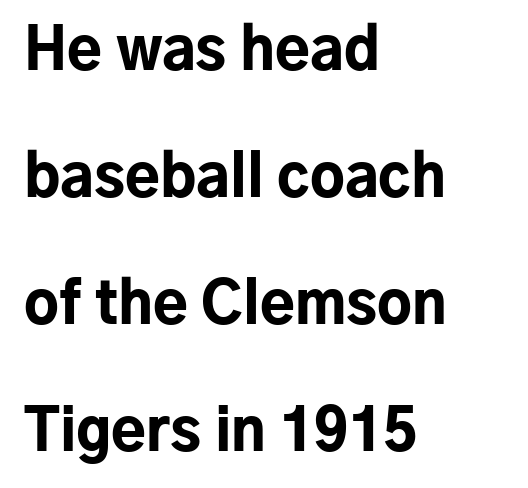
{"serif": "no", "italic": "no", "bold": "yes", "weight": "bold", "width": "normal", "stroke_contrast": "low", "x_height": "medium", "monospaced": "no", "underline": "no", "align": "left", "line_spacing": "loose", "line_spacing_ratio": 2.23, "letter_spacing": "normal", "letter_spacing_em": 0.0, "glyph_px": 57}
